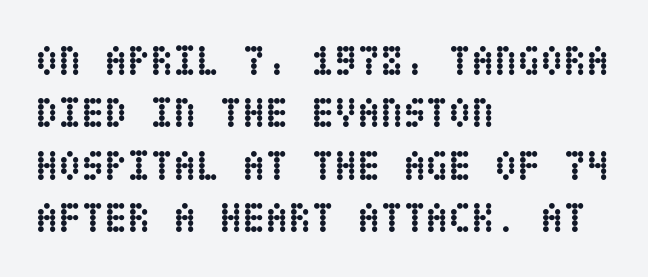
Q: Is the text bold? A: Yes.
Q: Is the text italic (slanted)? A: No, it is upright.
Q: Is the text underlined? A: No.
Q: How is the paragraph aligned? A: Left-aligned.
Q: Is the spacing between letters normal or unusually wide? A: Normal.
Q: Is the spacing between lines tight, normal or loose? A: Normal.
Q: Width (condensed, normal, or wide)? A: Condensed.
Q: Stroke contrast? A: Low.
Q: x-height? A: Large.
